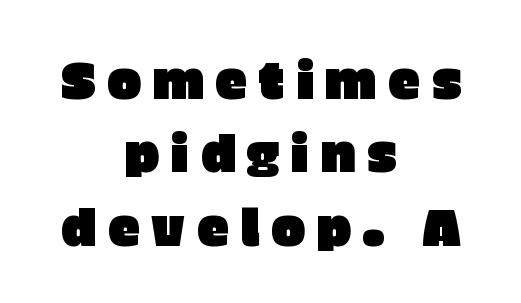
The image shows 52 px sans-serif type, upright; set centered, normal line spacing (1.41x), unusually wide letter spacing (+0.21 em), not underlined; low stroke contrast and a large x-height.
